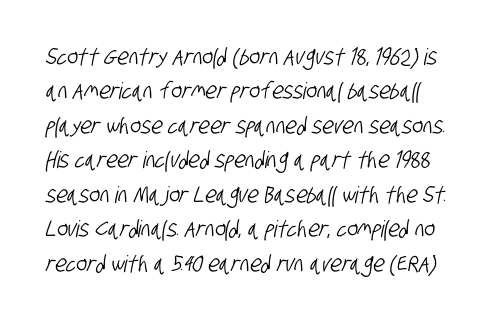
Q: Is the text underlined? A: No.
Q: Is the spacing between letters normal or unusually wide? A: Normal.
Q: Is the spacing between lines tight, normal or loose? A: Normal.
